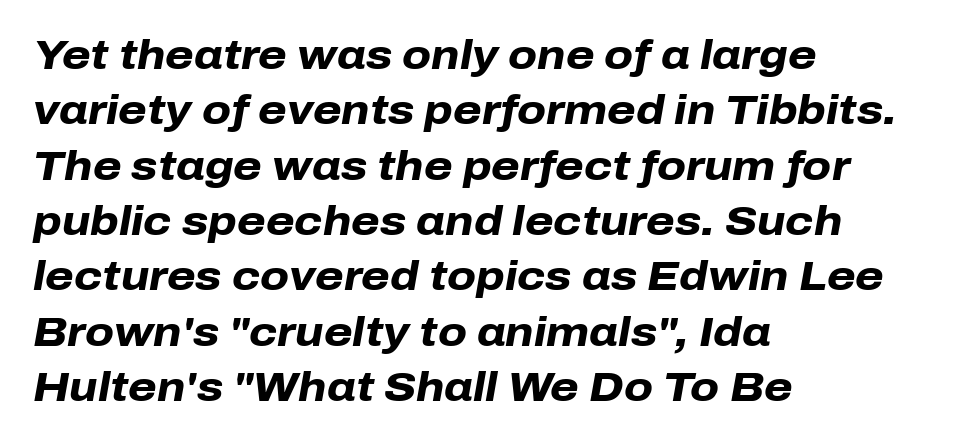
The vertical gap from one line to the next is medium. The face used here has the dense, thick strokes of a bold. Glyph-to-glyph distance matches everyday printed text. The font's italic variant was chosen for this text.
